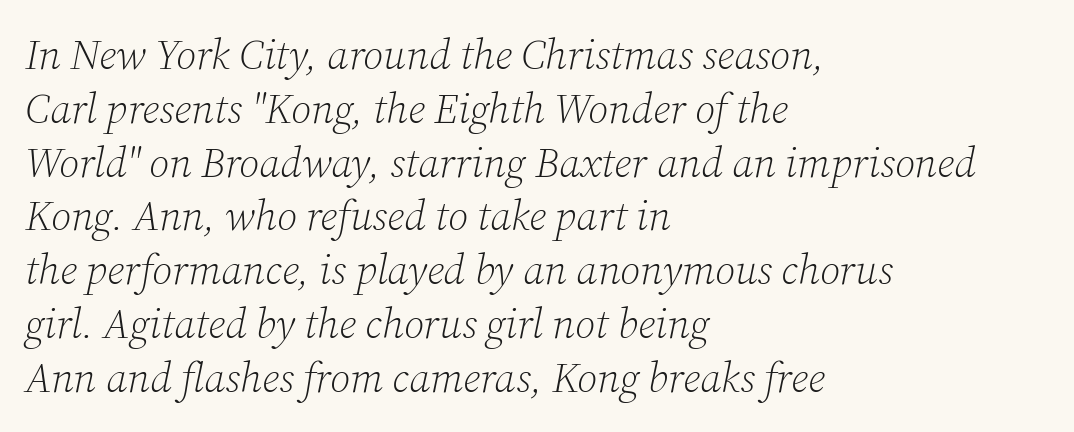
Q: Is the text bold? A: No.
Q: Is the text italic (slanted)? A: Yes, it leans right by about 12 degrees.
Q: Is the typeface a serif or a sans-serif typeface? A: Serif.
Q: Is the text underlined? A: No.
Q: How is the paragraph aligned? A: Left-aligned.
Q: Is the spacing between letters normal or unusually wide? A: Normal.
Q: Is the spacing between lines tight, normal or loose? A: Normal.
Q: Width (condensed, normal, or wide)? A: Normal.
Q: Stroke contrast? A: Low.
Q: x-height? A: Medium.
Q: Monospaced? A: No.
